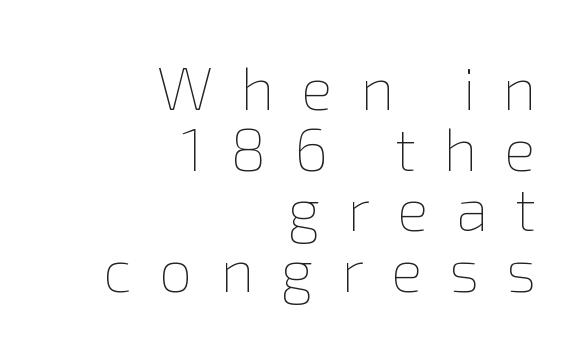
{"italic": "no", "bold": "no", "weight": "thin", "width": "normal", "x_height": "medium", "monospaced": "no", "underline": "no", "align": "right", "line_spacing": "tight", "line_spacing_ratio": 1.01, "letter_spacing": "wide", "letter_spacing_em": 0.45, "glyph_px": 60}
